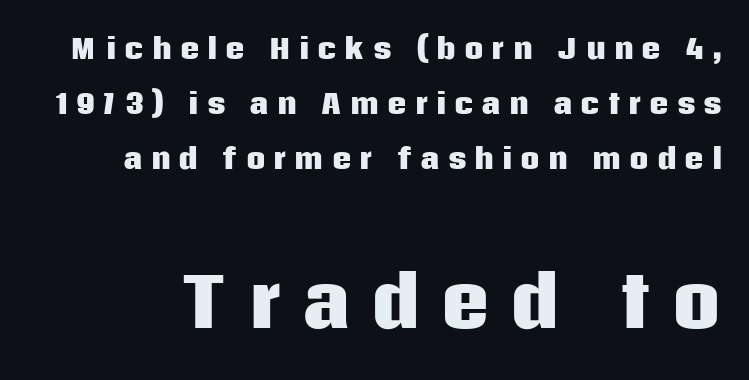
{"serif": "no", "italic": "no", "bold": "yes", "weight": "heavy", "width": "normal", "stroke_contrast": "low", "x_height": "large", "monospaced": "no", "underline": "no", "line_spacing": "loose", "line_spacing_ratio": 2.04, "letter_spacing": "wide", "letter_spacing_em": 0.29, "larger_block": "second", "size_ratio": 2.52, "glyph_px": 68}
